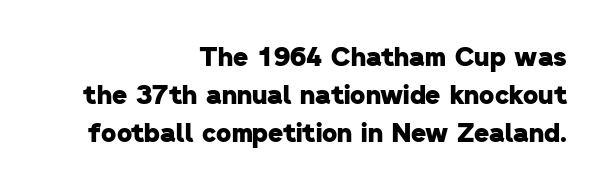
Q: Is the text bold? A: Yes.
Q: Is the text underlined? A: No.
Q: How is the paragraph aligned? A: Right-aligned.
Q: Is the spacing between letters normal or unusually wide? A: Normal.
Q: Is the spacing between lines tight, normal or loose? A: Normal.
